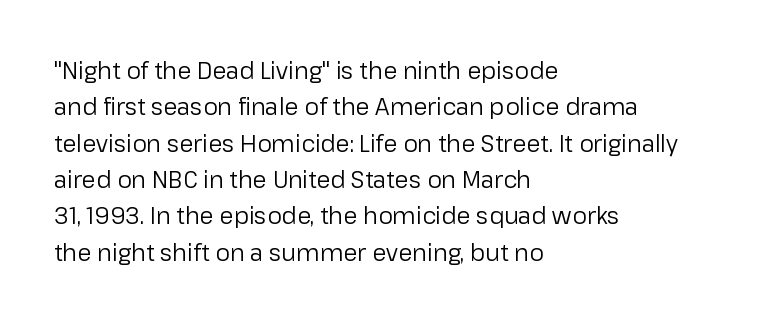
{"italic": "no", "bold": "no", "underline": "no", "align": "left", "line_spacing": "normal", "line_spacing_ratio": 1.58, "letter_spacing": "normal", "letter_spacing_em": 0.0, "glyph_px": 23}
